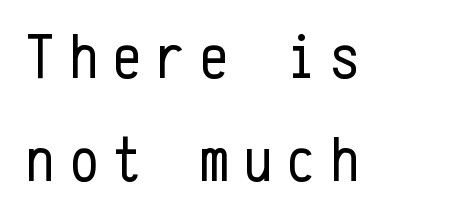
Is this a fixed-width face? Yes — each glyph sits in an identical cell. Stem width sits at or under what a default text font uses. Between one letter and the next there's a generous, obvious gap. The space beneath each line is pristine and unruled. Each letter's strokes conclude bluntly, with no projecting serifs.
